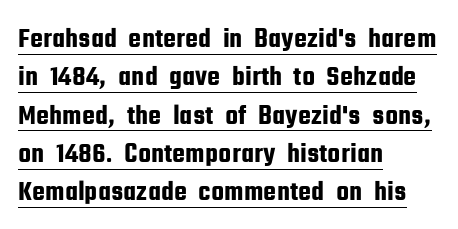
{"serif": "no", "italic": "no", "width": "condensed", "stroke_contrast": "low", "x_height": "medium", "monospaced": "no", "underline": "yes", "align": "left", "line_spacing": "normal", "line_spacing_ratio": 1.32, "letter_spacing": "normal", "letter_spacing_em": 0.0, "glyph_px": 29}
